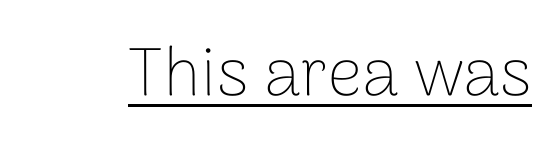
Q: Is the text bold? A: No.
Q: Is the text italic (slanted)? A: No, it is upright.
Q: Is the typeface a serif or a sans-serif typeface? A: Sans-serif.
Q: Is the text underlined? A: Yes.
Q: Is the spacing between letters normal or unusually wide? A: Normal.
Q: Width (condensed, normal, or wide)? A: Normal.
Q: Stroke contrast? A: Low.
Q: x-height? A: Medium.
Q: Monospaced? A: No.
